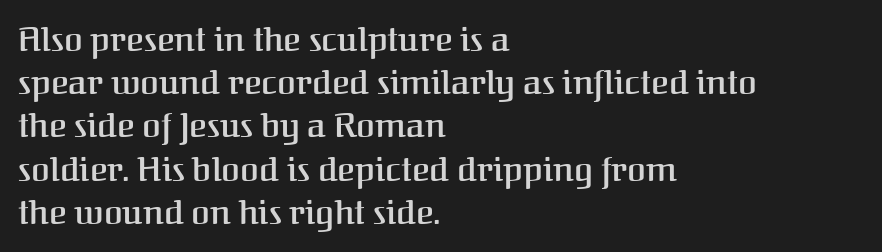
The letters are semibold — heavier than regular but short of a full bold. One glance says typical: line gaps are just what's usual. Any mark beneath the type? The region is blank. Character widths vary here, with narrow letters taking less room than wide ones.
